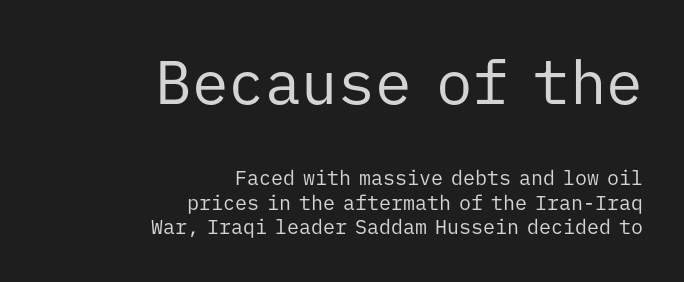
{"serif": "no", "italic": "no", "bold": "no", "weight": "regular", "width": "normal", "stroke_contrast": "low", "x_height": "medium", "monospaced": "yes", "underline": "no", "align": "right", "line_spacing_ratio": 1.22, "letter_spacing": "normal", "letter_spacing_em": 0.0, "larger_block": "first", "size_ratio": 3.05, "glyph_px": 61}
